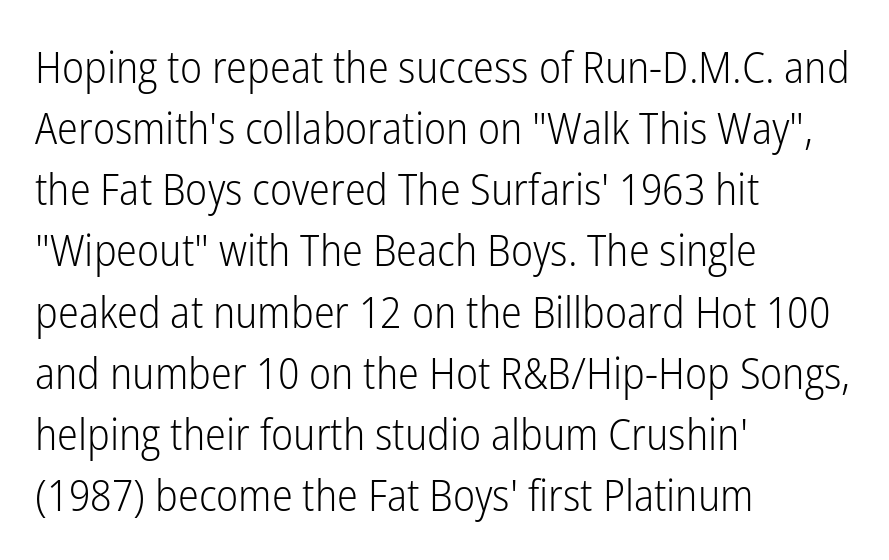
Q: Is the text bold? A: No.
Q: Is the text italic (slanted)? A: No, it is upright.
Q: Is the typeface a serif or a sans-serif typeface? A: Sans-serif.
Q: Is the text underlined? A: No.
Q: How is the paragraph aligned? A: Left-aligned.
Q: Is the spacing between letters normal or unusually wide? A: Normal.
Q: Is the spacing between lines tight, normal or loose? A: Normal.
Q: Width (condensed, normal, or wide)? A: Condensed.
Q: Stroke contrast? A: Low.
Q: x-height? A: Medium.
Q: Monospaced? A: No.
